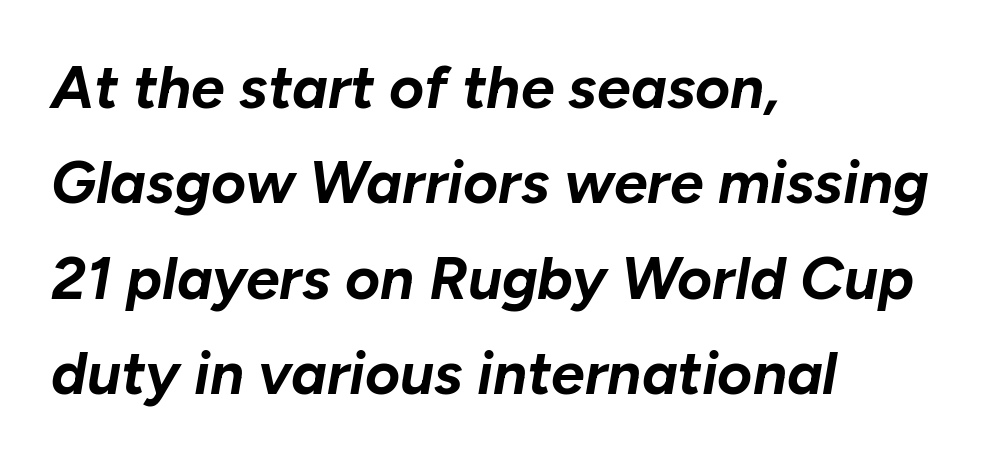
The image shows 60 px bold type, italic (leaning right); set left-aligned, normal line spacing (1.59x), normal letter spacing, not underlined; low stroke contrast and a medium x-height.
